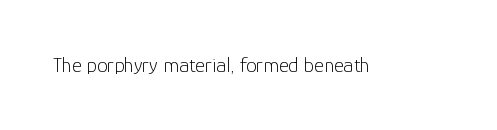
The passage shown is not underscored anywhere. The font's upright variant was chosen for this text. Stems here are at most as thick as an everyday book face. Observe the ordinary spacing: letters are neighbours, not strangers.
